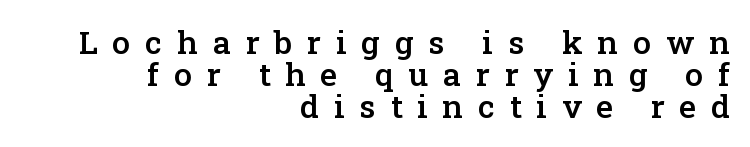
Q: Is the text bold? A: Semi-bold.
Q: Is the text italic (slanted)? A: No, it is upright.
Q: Is the typeface a serif or a sans-serif typeface? A: Serif.
Q: Is the text underlined? A: No.
Q: How is the paragraph aligned? A: Right-aligned.
Q: Is the spacing between letters normal or unusually wide? A: Unusually wide.
Q: Is the spacing between lines tight, normal or loose? A: Tight.
Q: Width (condensed, normal, or wide)? A: Normal.
Q: Stroke contrast? A: Low.
Q: x-height? A: Medium.
Q: Monospaced? A: No.
